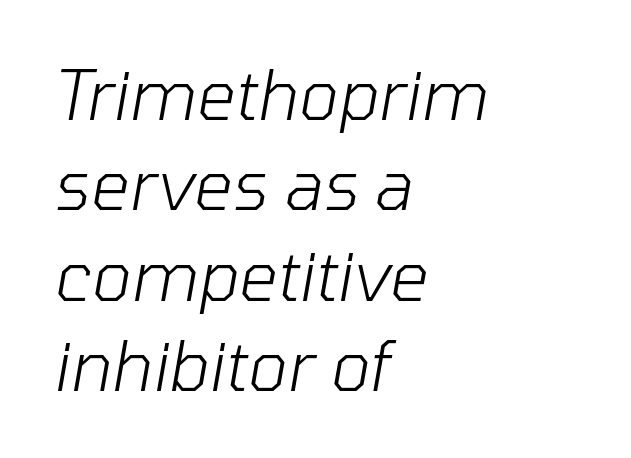
Q: Is the text bold? A: No.
Q: Is the text italic (slanted)? A: Yes, it leans right by about 10 degrees.
Q: Is the text underlined? A: No.
Q: How is the paragraph aligned? A: Left-aligned.
Q: Is the spacing between letters normal or unusually wide? A: Normal.
Q: Is the spacing between lines tight, normal or loose? A: Normal.
Q: Width (condensed, normal, or wide)? A: Normal.
Q: Stroke contrast? A: Low.
Q: x-height? A: Medium.
Q: Monospaced? A: No.
